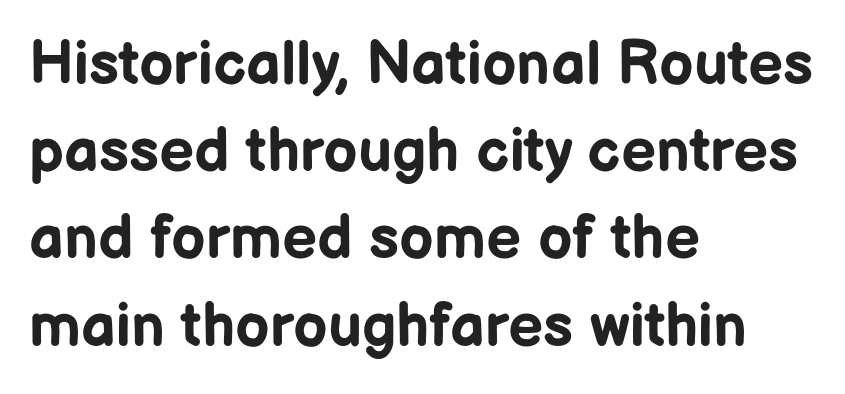
The image shows 61 px bold sans-serif type, upright; set left-aligned, normal line spacing (1.43x), normal letter spacing, not underlined; low stroke contrast and a medium x-height.
